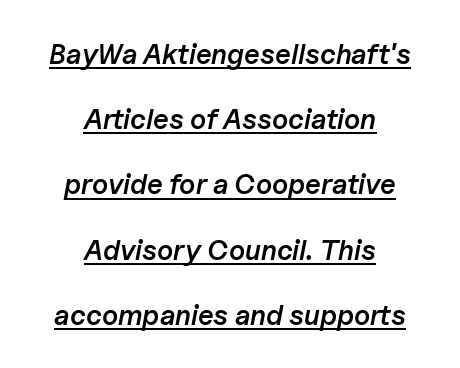
{"italic": "yes", "lean": "right", "slant_degrees": 11, "bold": "semi", "weight": "semibold", "width": "normal", "stroke_contrast": "low", "x_height": "medium", "monospaced": "no", "underline": "yes", "align": "center", "line_spacing": "loose", "line_spacing_ratio": 2.33, "letter_spacing": "normal", "letter_spacing_em": 0.0, "glyph_px": 28}
